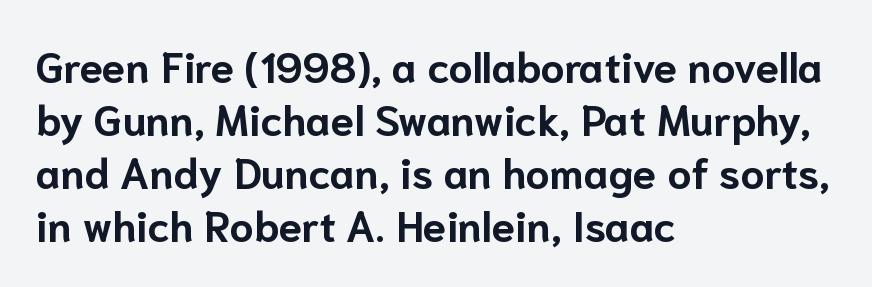
Q: Is the text bold? A: Yes.
Q: Is the text italic (slanted)? A: No, it is upright.
Q: Is the typeface a serif or a sans-serif typeface? A: Sans-serif.
Q: Is the text underlined? A: No.
Q: How is the paragraph aligned? A: Left-aligned.
Q: Is the spacing between letters normal or unusually wide? A: Normal.
Q: Is the spacing between lines tight, normal or loose? A: Normal.
Q: Width (condensed, normal, or wide)? A: Normal.
Q: Stroke contrast? A: Low.
Q: x-height? A: Medium.
Q: Monospaced? A: No.
